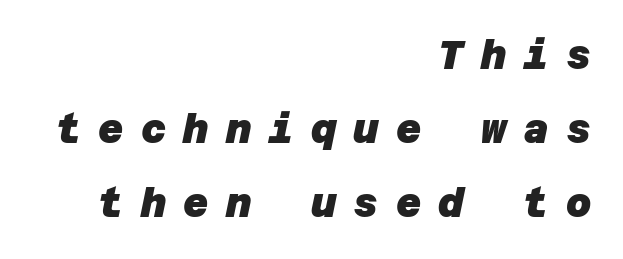
Q: Is the text bold? A: Yes.
Q: Is the typeface a serif or a sans-serif typeface? A: Sans-serif.
Q: Is the text underlined? A: No.
Q: How is the paragraph aligned? A: Right-aligned.
Q: Is the spacing between letters normal or unusually wide? A: Unusually wide.
Q: Is the spacing between lines tight, normal or loose? A: Loose.
Q: Width (condensed, normal, or wide)? A: Normal.
Q: Stroke contrast? A: Low.
Q: x-height? A: Large.
